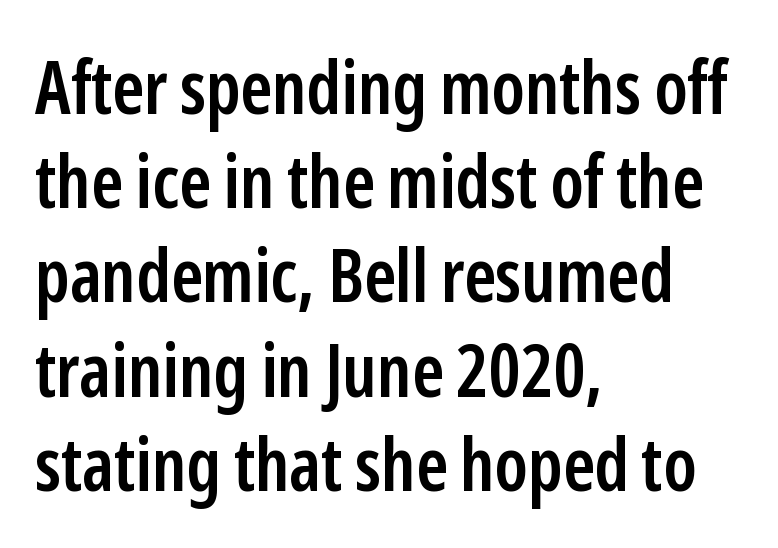
Q: Is the text bold? A: Semi-bold.
Q: Is the text italic (slanted)? A: No, it is upright.
Q: Is the typeface a serif or a sans-serif typeface? A: Sans-serif.
Q: Is the text underlined? A: No.
Q: How is the paragraph aligned? A: Left-aligned.
Q: Is the spacing between letters normal or unusually wide? A: Normal.
Q: Is the spacing between lines tight, normal or loose? A: Normal.
Q: Width (condensed, normal, or wide)? A: Condensed.
Q: Stroke contrast? A: Low.
Q: x-height? A: Medium.
Q: Monospaced? A: No.
